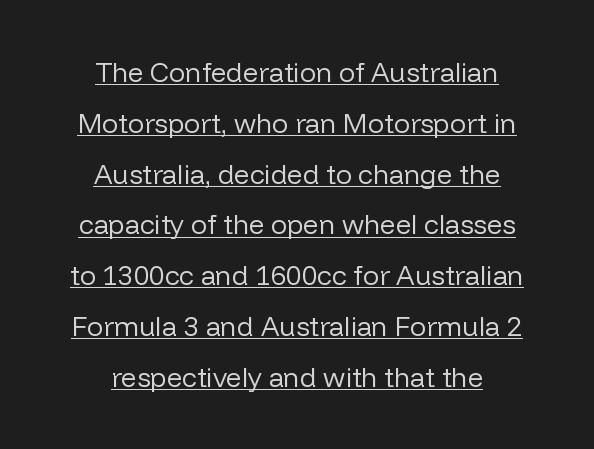
Q: Is the text bold? A: No.
Q: Is the text italic (slanted)? A: No, it is upright.
Q: Is the text underlined? A: Yes.
Q: How is the paragraph aligned? A: Centered.
Q: Is the spacing between letters normal or unusually wide? A: Normal.
